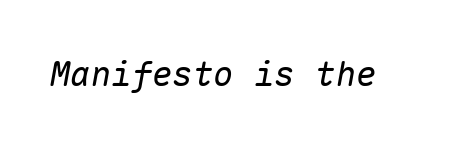
Q: Is the text bold? A: No.
Q: Is the text italic (slanted)? A: Yes, it leans right by about 10 degrees.
Q: Is the text underlined? A: No.
Q: Is the spacing between letters normal or unusually wide? A: Normal.
Q: Width (condensed, normal, or wide)? A: Normal.
Q: Stroke contrast? A: Low.
Q: x-height? A: Medium.
Q: Monospaced? A: Yes.
